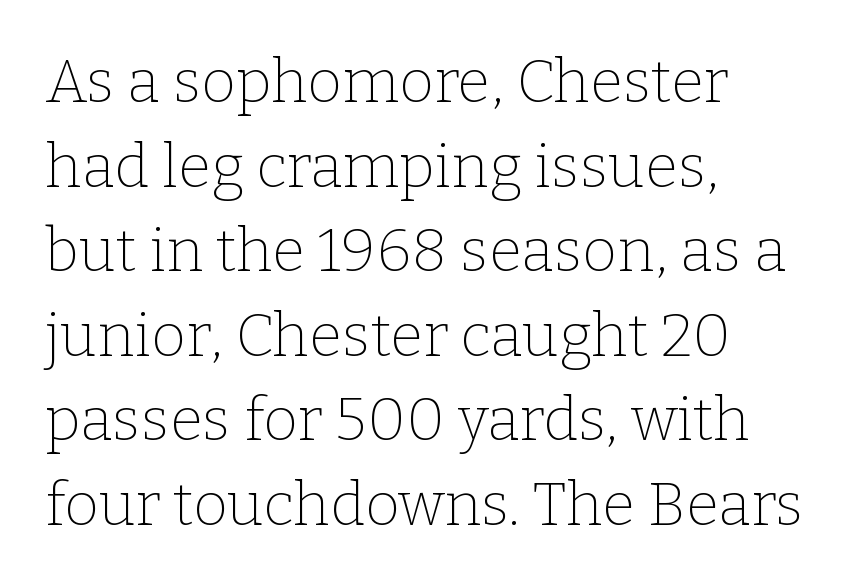
The image shows 60 px thin serif type, upright; set left-aligned, normal line spacing (1.41x), normal letter spacing, not underlined; low stroke contrast and a medium x-height.
